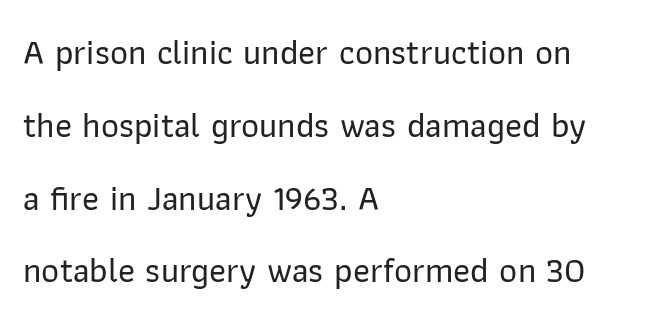
The image shows 35 px sans-serif type, upright; set left-aligned, loose line spacing (2.08x), normal letter spacing, not underlined; low stroke contrast and a medium x-height.
